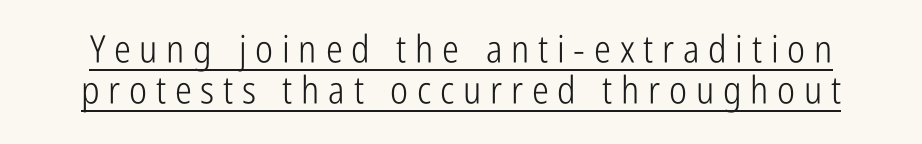
The image shows 38 px light, condensed sans-serif type, upright; set tight line spacing (1.07x), unusually wide letter spacing (+0.23 em), underlined; low stroke contrast and a medium x-height.
